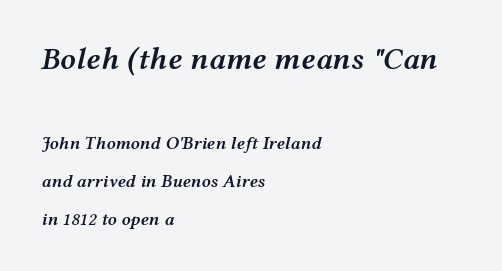
The image shows 31 px semibold, wide type, italic (leaning right); set left-aligned, loose line spacing (2.12x), normal letter spacing, not underlined; the first (top) block is 1.72x larger; medium stroke contrast and a medium x-height.
